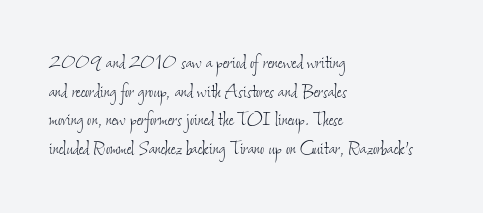
Every row of glyphs begins at an identical x-position on the left. Words appear dense and cohesive because spacing is normal. Decoration check: the copy has no underline. The strokes are not fattened; the text isn't bold.
